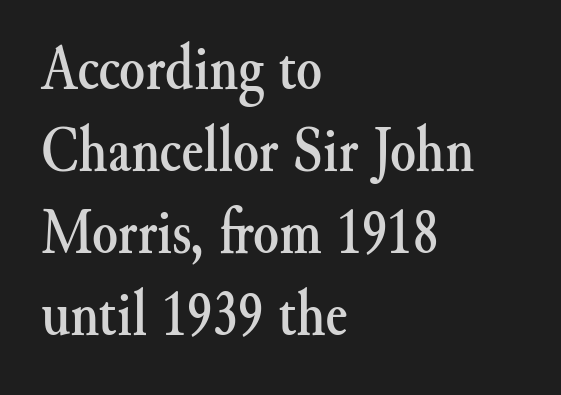
The image shows 66 px serif type, upright; set left-aligned, line spacing 1.24x, normal letter spacing, not underlined; medium stroke contrast and a small x-height.
